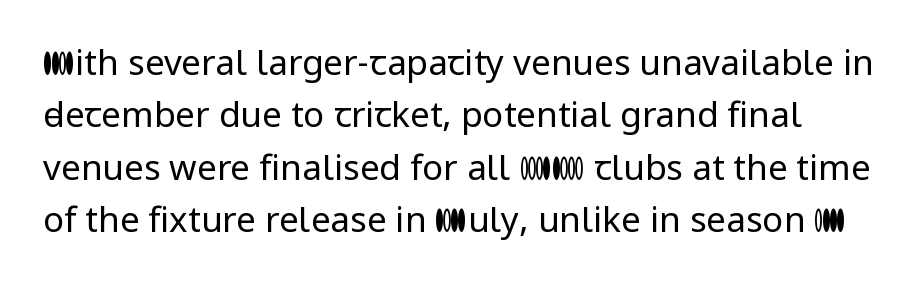
{"serif": "no", "italic": "no", "bold": "no", "weight": "regular", "width": "normal", "stroke_contrast": "low", "x_height": "medium", "monospaced": "no", "underline": "no", "line_spacing": "normal", "line_spacing_ratio": 1.5, "letter_spacing": "normal", "letter_spacing_em": 0.0, "glyph_px": 35}
